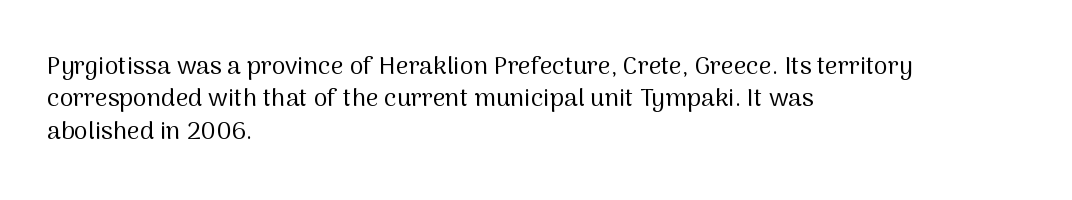
Q: Is the text bold? A: No.
Q: Is the text italic (slanted)? A: No, it is upright.
Q: Is the text underlined? A: No.
Q: How is the paragraph aligned? A: Left-aligned.
Q: Is the spacing between letters normal or unusually wide? A: Normal.
Q: Is the spacing between lines tight, normal or loose? A: Normal.
